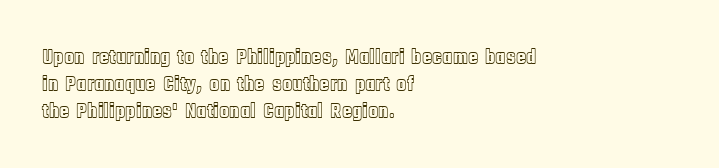
Q: Is the text italic (slanted)? A: No, it is upright.
Q: Is the text underlined? A: No.
Q: How is the paragraph aligned? A: Left-aligned.
Q: Is the spacing between letters normal or unusually wide? A: Normal.
Q: Is the spacing between lines tight, normal or loose? A: Normal.
